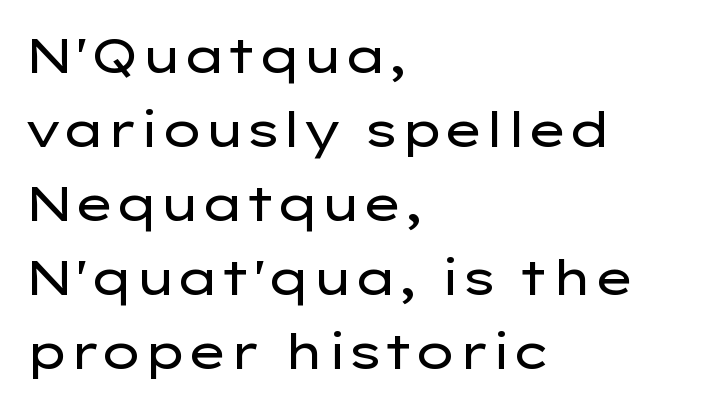
{"serif": "no", "italic": "no", "bold": "no", "weight": "regular", "width": "wide", "stroke_contrast": "low", "x_height": "medium", "monospaced": "no", "underline": "no", "align": "left", "line_spacing": "normal", "line_spacing_ratio": 1.51, "letter_spacing": "normal", "letter_spacing_em": 0.0, "glyph_px": 49}
